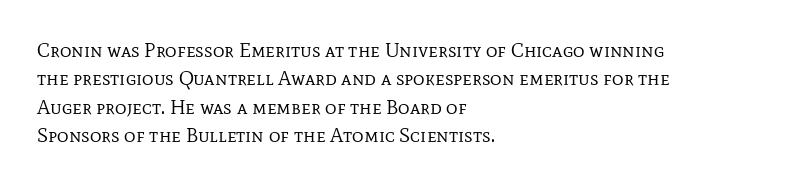
Glyph-to-glyph distance matches everyday printed text. One glance says typical: line gaps are just what's usual. A bare baseline throughout the passage. Does the lettering tilt? It doesn't — this is upright.
